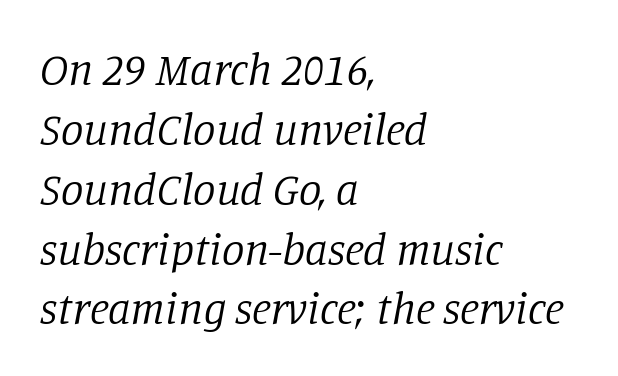
Q: Is the text bold? A: No.
Q: Is the text italic (slanted)? A: Yes, it leans right by about 11 degrees.
Q: Is the typeface a serif or a sans-serif typeface? A: Serif.
Q: Is the text underlined? A: No.
Q: How is the paragraph aligned? A: Left-aligned.
Q: Is the spacing between letters normal or unusually wide? A: Normal.
Q: Is the spacing between lines tight, normal or loose? A: Normal.
Q: Width (condensed, normal, or wide)? A: Normal.
Q: Stroke contrast? A: Low.
Q: x-height? A: Large.
Q: Monospaced? A: No.
